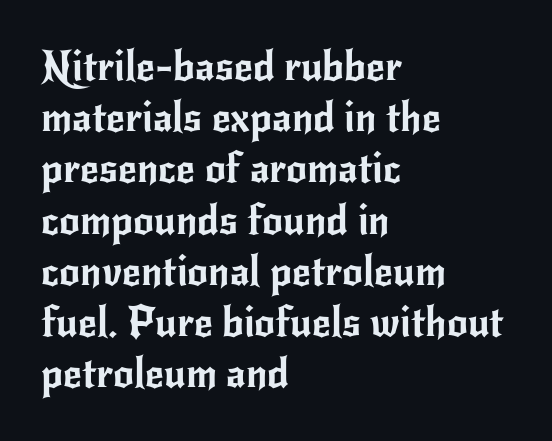
{"serif": "no", "italic": "no", "width": "normal", "stroke_contrast": "low", "x_height": "small", "monospaced": "no", "underline": "no", "align": "left", "line_spacing": "normal", "line_spacing_ratio": 1.25, "letter_spacing": "normal", "letter_spacing_em": 0.0, "glyph_px": 41}
